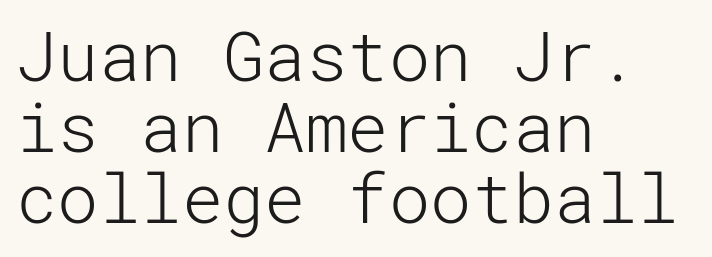
The image shows 69 px light sans-serif type, upright; set left-aligned, tight line spacing (1.03x), normal letter spacing, not underlined; low stroke contrast and a medium x-height.
